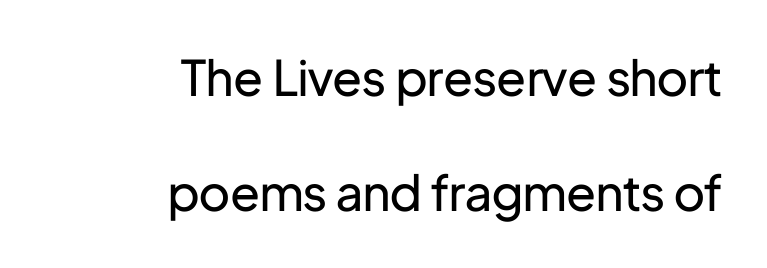
The image shows 49 px regular-weight sans-serif type, upright; set right-aligned, loose line spacing (2.35x), normal letter spacing, not underlined; low stroke contrast and a medium x-height.
